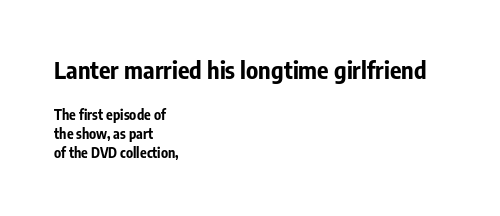
Q: Is the text bold? A: Yes.
Q: Is the text italic (slanted)? A: No, it is upright.
Q: Is the text underlined? A: No.
Q: How is the paragraph aligned? A: Left-aligned.
Q: Is the spacing between letters normal or unusually wide? A: Normal.
Q: Is the spacing between lines tight, normal or loose? A: Normal.
Q: Which block of text is set in a larger size, the first (top) or the second (bottom)? A: The first (top) one.
